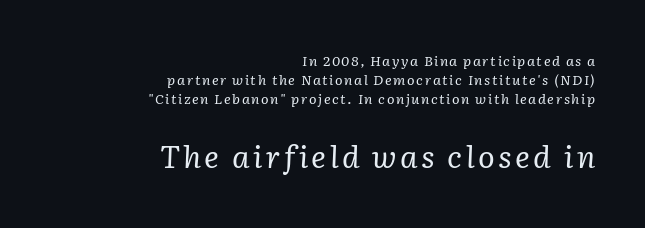
Q: Is the text bold? A: No.
Q: Is the text italic (slanted)? A: Yes, it leans right by about 2 degrees.
Q: Is the typeface a serif or a sans-serif typeface? A: Serif.
Q: Is the text underlined? A: No.
Q: How is the paragraph aligned? A: Right-aligned.
Q: Is the spacing between lines tight, normal or loose? A: Normal.
Q: Which block of text is set in a larger size, the first (top) or the second (bottom)? A: The second (bottom) one.
Q: Width (condensed, normal, or wide)? A: Normal.
Q: Stroke contrast? A: Low.
Q: x-height? A: Medium.
Q: Monospaced? A: No.
